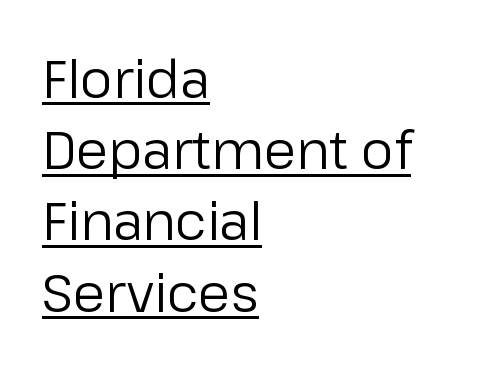
In CSS terms this would be text-align: left. The type sits square on the baseline with zero lean. No feet cap the strokes, marking this as sans-serif type. Check the space under the baseline: a stroke is drawn there. Leading matches the norm, producing a regular column. The horizontal fit of the characters is conventional and even.
